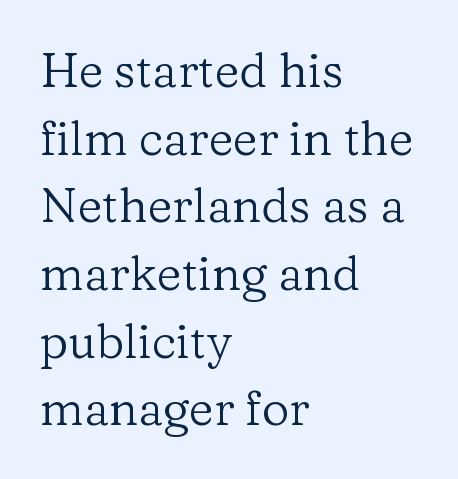
This rendering employs a face with finishing strokes, i.e., a serif. Is there much room between lines? A standard amount, neither cramped nor airy. Bold? No — there's no thickening of the strokes. You could not count columns in this text — the font is proportionally spaced. Anything drawn beneath the words? Only blank space. Line beginnings align vertically; line endings do not.
